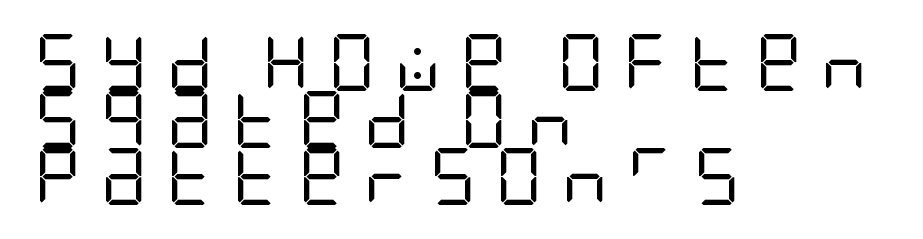
{"serif": "no", "italic": "no", "bold": "no", "weight": "regular", "width": "condensed", "stroke_contrast": "low", "x_height": "large", "underline": "no", "align": "left", "line_spacing": "tight", "line_spacing_ratio": 1.0, "letter_spacing": "wide", "letter_spacing_em": 0.34, "glyph_px": 57}
